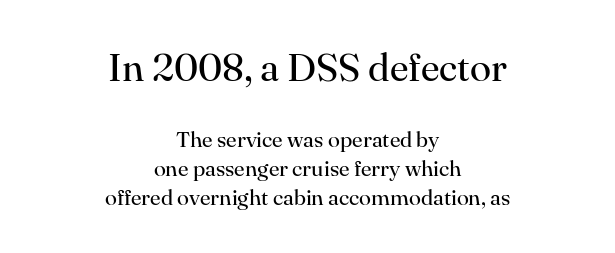
{"serif": "yes", "italic": "no", "bold": "no", "weight": "regular", "width": "normal", "stroke_contrast": "high", "x_height": "small", "monospaced": "no", "underline": "no", "align": "center", "line_spacing": "normal", "line_spacing_ratio": 1.32, "letter_spacing": "normal", "letter_spacing_em": 0.0, "larger_block": "first", "size_ratio": 1.77, "glyph_px": 39}
